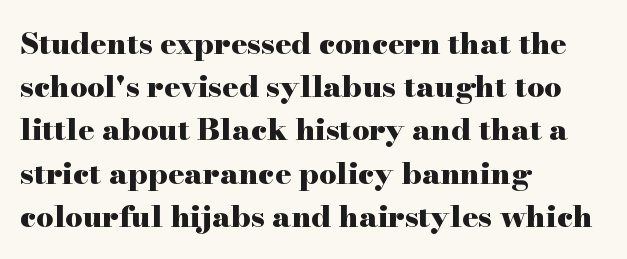
Letters rest on an invisible, unmarked baseline. Normally led — the rows are evenly, conventionally spaced. Each letter keeps its own natural width here, so spacing adapts to shape. The type family on display is of the serif kind. Compared with typical body copy, the letter spacing here is the same.
